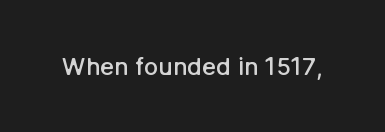
{"italic": "no", "bold": "semi", "underline": "no", "letter_spacing": "normal", "letter_spacing_em": 0.0, "glyph_px": 24}
